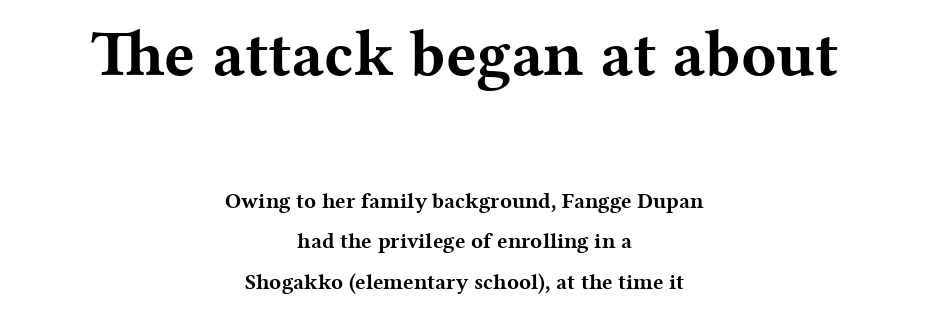
Teacher's note: observe the equal gaps on both sides — that is centered alignment. Has an underline been added? It has not. The face used here is rendered with its standard letterfit. Every character sits straight up, as roman type does. These lines are rendered in a variable-pitch font. Block one is the big one; block two sits smaller underneath.
